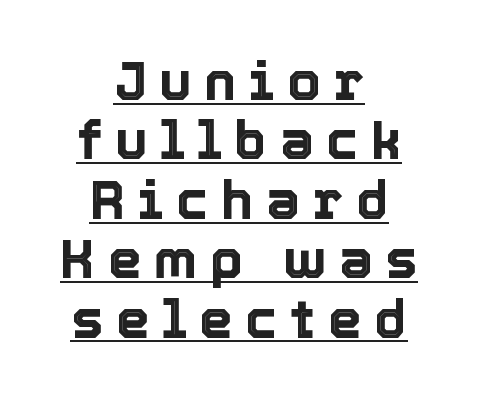
The image shows 54 px text type, upright; set centered, tight line spacing (1.1x), unusually wide letter spacing (+0.23 em), underlined; a medium x-height.
